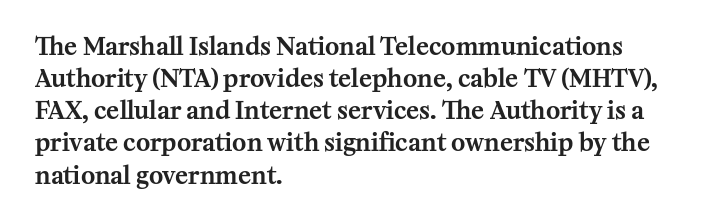
{"italic": "no", "underline": "no", "align": "left", "line_spacing": "normal", "line_spacing_ratio": 1.34, "letter_spacing": "normal", "letter_spacing_em": 0.0, "glyph_px": 24}
